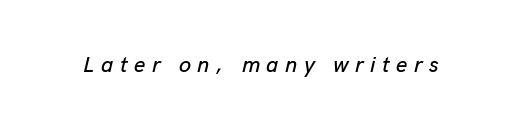
The gap between lines stays unmarked. The tracking jumps out immediately: characters are airy and widely separated. The axis of the letterforms is tilted away from vertical.
